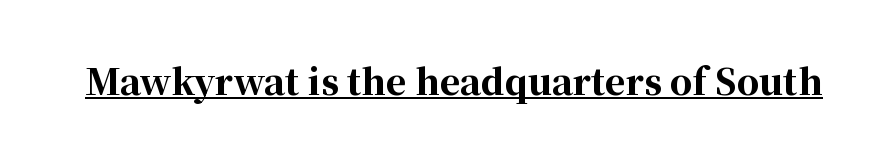
{"serif": "yes", "italic": "no", "bold": "yes", "weight": "bold", "width": "normal", "stroke_contrast": "high", "x_height": "medium", "monospaced": "no", "underline": "yes", "letter_spacing": "normal", "letter_spacing_em": 0.0, "glyph_px": 35}
